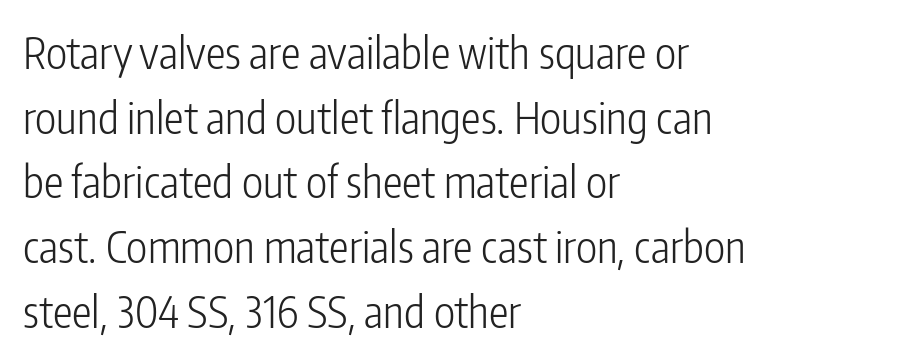
{"serif": "no", "italic": "no", "bold": "no", "weight": "light", "width": "condensed", "stroke_contrast": "low", "x_height": "medium", "monospaced": "no", "underline": "no", "align": "left", "line_spacing": "normal", "line_spacing_ratio": 1.47, "letter_spacing": "normal", "letter_spacing_em": 0.0, "glyph_px": 44}
